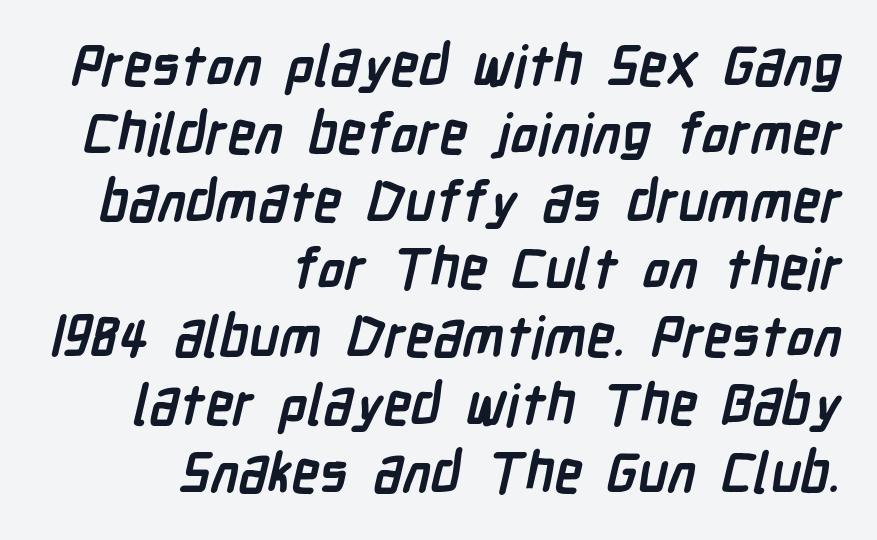
Descenders are the only things crossing below the line. Each glyph is drawn with heavy, bold strokes. Type style note: lacks serifs. The paragraph shown leans on its right margin.
